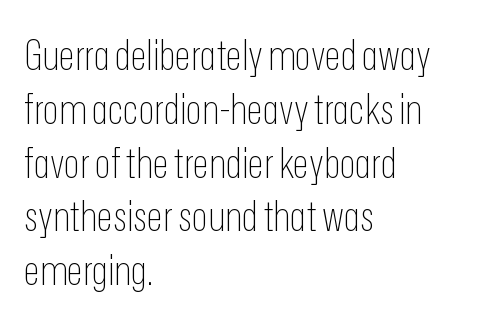
Caption: multi-line text, flush left, ragged right. Tracking here is standard; glyphs follow each other at the usual distance. In terms of letterform style, serifs are entirely absent. The rendering uses natural spacing where letterforms have individual widths. The specimen reads as upright at a glance.
